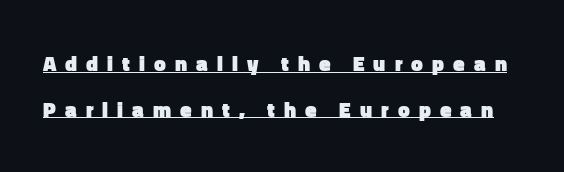
Q: Is the text bold? A: Yes.
Q: Is the text italic (slanted)? A: No, it is upright.
Q: Is the text underlined? A: Yes.
Q: Is the spacing between letters normal or unusually wide? A: Unusually wide.
Q: Is the spacing between lines tight, normal or loose? A: Loose.
